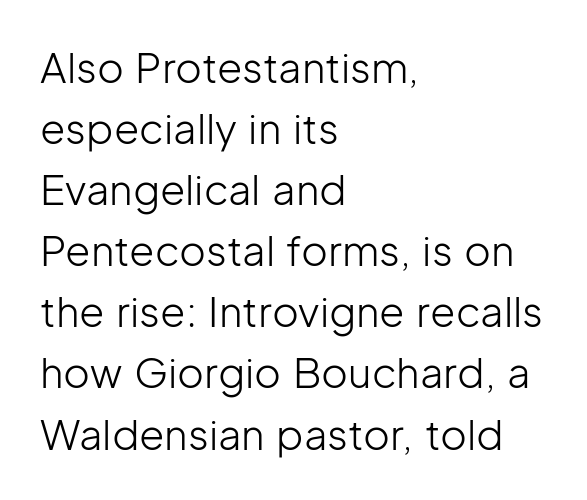
Q: Is the text bold? A: No.
Q: Is the text italic (slanted)? A: No, it is upright.
Q: Is the typeface a serif or a sans-serif typeface? A: Sans-serif.
Q: Is the text underlined? A: No.
Q: How is the paragraph aligned? A: Left-aligned.
Q: Is the spacing between letters normal or unusually wide? A: Normal.
Q: Is the spacing between lines tight, normal or loose? A: Normal.
Q: Width (condensed, normal, or wide)? A: Normal.
Q: Stroke contrast? A: Low.
Q: x-height? A: Medium.
Q: Monospaced? A: No.
